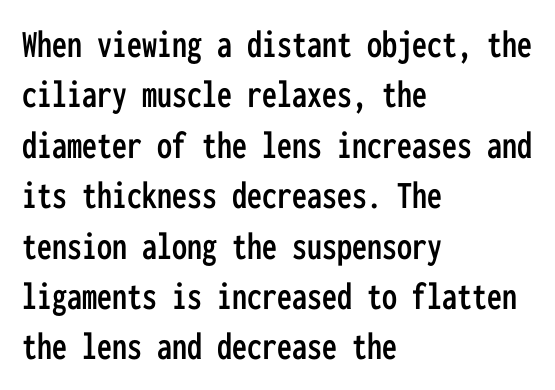
The foot of each line stays bare and open. The passage is arranged the way most books set body copy — flush left. The axis of the letterforms is exactly vertical. A typesetter would call this zero additional tracking. Monospaced: the letters line up in strict vertical columns. Successive baselines arrive at the customary interval.
